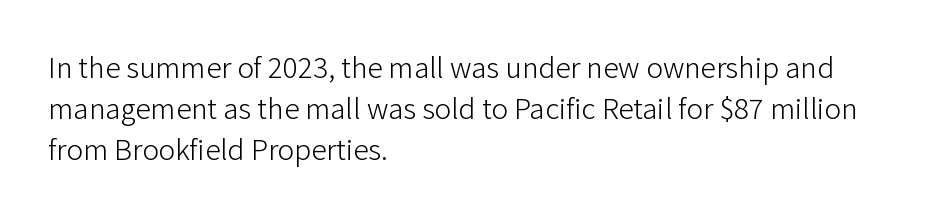
Rows of type keep a routine distance in the vertical direction. The type sits square on the baseline with zero lean. Stroke thickness stays within the range of a standard reading face or lighter. These lines are set flush left with a ragged right edge. Between one letter and the next there's only the usual sliver of space.
